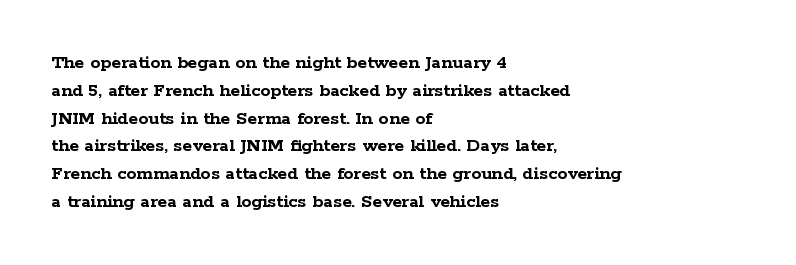
Is there any slant? The stems are plumb. Notice how thick the strokes are: this is what a full bold looks like. The vertical gap from one line to the next is medium. Leftover space on each line is placed entirely after the last word. The zone under the glyphs is completely vacant.
